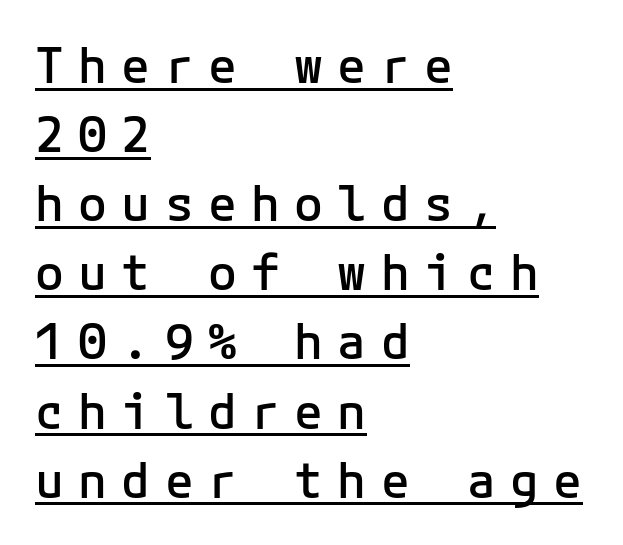
The image shows 48 px semibold sans-serif type, upright, monospaced; set left-aligned, normal line spacing (1.44x), unusually wide letter spacing (+0.3 em), underlined; low stroke contrast and a medium x-height.
